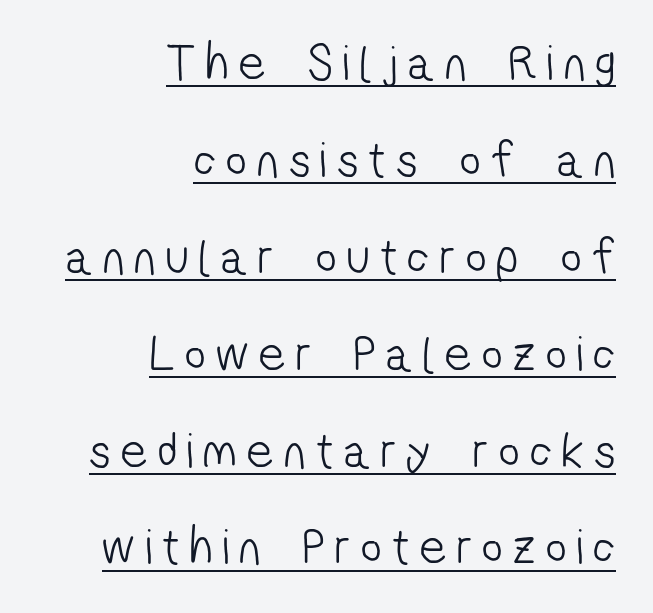
The image shows 51 px light, condensed sans-serif type; set right-aligned, loose line spacing (1.9x), unusually wide letter spacing (+0.21 em), underlined; low stroke contrast and a medium x-height.
